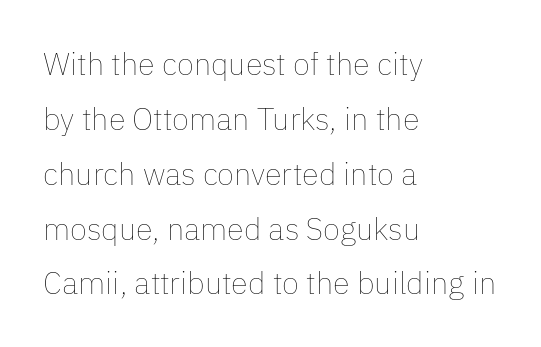
{"italic": "no", "bold": "no", "weight": "thin", "width": "normal", "stroke_contrast": "low", "x_height": "medium", "monospaced": "no", "underline": "no", "align": "left", "line_spacing_ratio": 1.77, "letter_spacing": "normal", "letter_spacing_em": 0.0, "glyph_px": 31}
